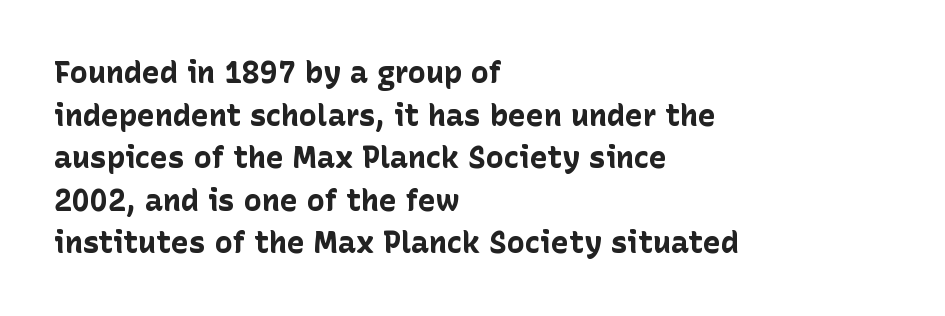
The image shows 30 px bold sans-serif type, upright; set left-aligned, normal line spacing (1.42x), normal letter spacing, not underlined; low stroke contrast and a medium x-height.
